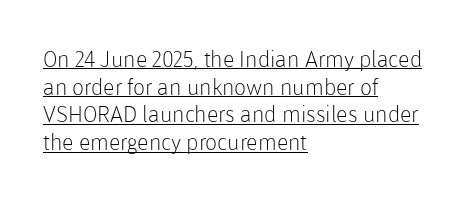
Q: Is the text bold? A: No.
Q: Is the text italic (slanted)? A: No, it is upright.
Q: Is the text underlined? A: Yes.
Q: How is the paragraph aligned? A: Left-aligned.
Q: Is the spacing between letters normal or unusually wide? A: Normal.
Q: Is the spacing between lines tight, normal or loose? A: Normal.
